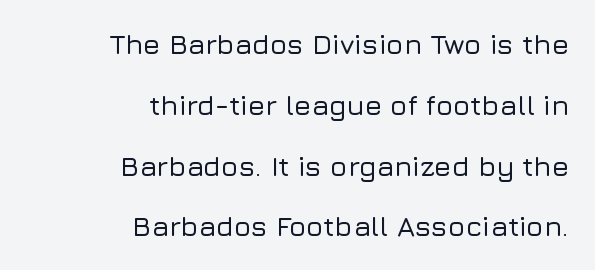
Varying glyph widths throughout — classic text-font behaviour. Horizontally, the lines are justified to the trailing edge only. How are the letters spaced? Ordinarily, with no added tracking. The text was rendered using a sans face with plain stroke endings.
